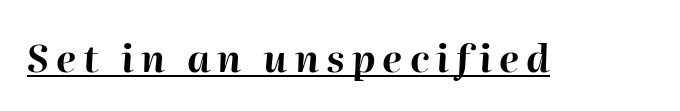
Check the space under the baseline: a stroke is drawn there. Posture: slanted. The typesetting leans heavy: a genuine bold. This sample has the flowing, uneven cadence of proportional lettering.
